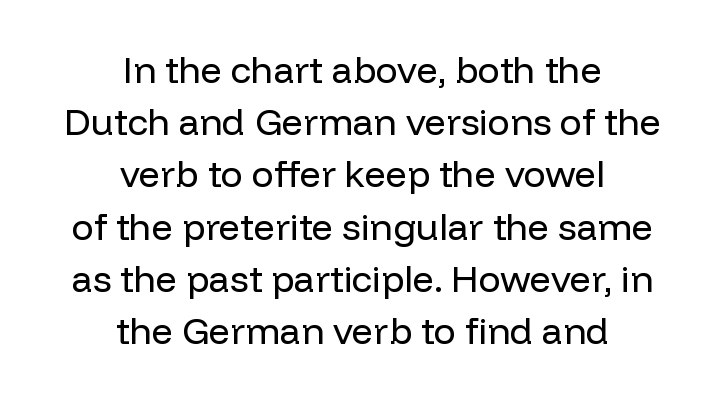
{"serif": "no", "italic": "no", "bold": "no", "weight": "regular", "width": "normal", "stroke_contrast": "low", "x_height": "medium", "monospaced": "no", "underline": "no", "align": "center", "line_spacing": "normal", "line_spacing_ratio": 1.41, "letter_spacing": "normal", "letter_spacing_em": 0.0, "glyph_px": 37}
